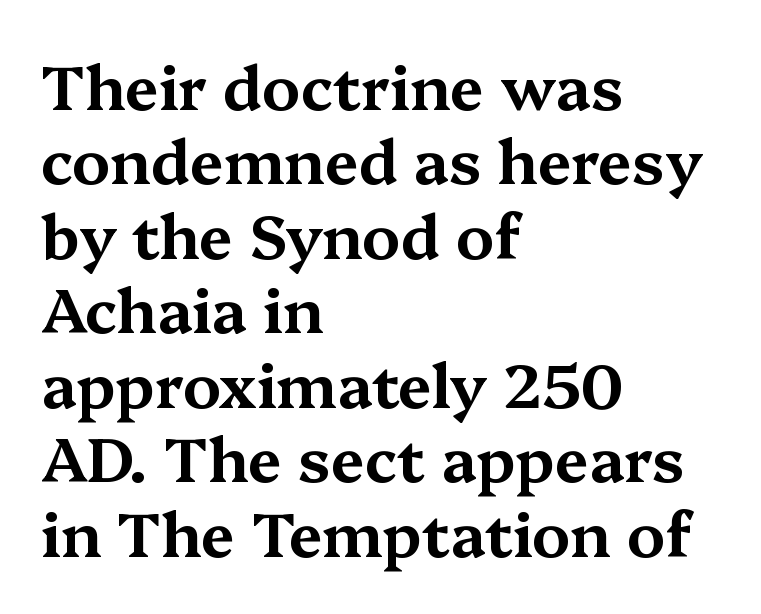
Q: Is the text italic (slanted)? A: No, it is upright.
Q: Is the typeface a serif or a sans-serif typeface? A: Serif.
Q: Is the text underlined? A: No.
Q: How is the paragraph aligned? A: Left-aligned.
Q: Is the spacing between letters normal or unusually wide? A: Normal.
Q: Width (condensed, normal, or wide)? A: Wide.
Q: Stroke contrast? A: Medium.
Q: x-height? A: Medium.
Q: Monospaced? A: No.
